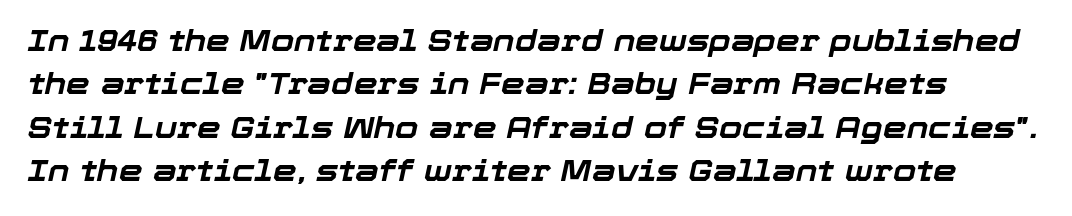
Tracking value appears to be zero — textbook default spacing. Looks like regular typesetting: each glyph gets only the width it needs. The string is rendered with underlining switched off. Successive baselines arrive at the customary interval.
